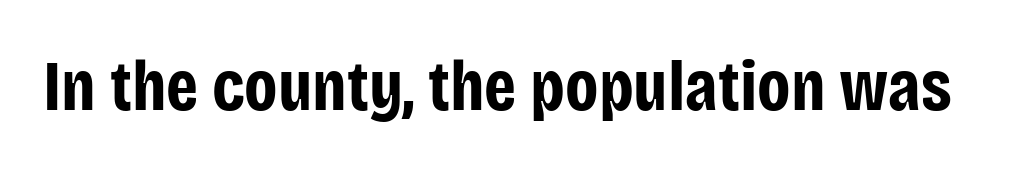
Students, this is bold: see how much ink each stroke carries. The horizontal fit of the characters is conventional and even. Do the characters align in a grid? No, the font is proportional. Observe the absence of serifs on each vertical stroke in this sample. Has an underline been added? It has not.
